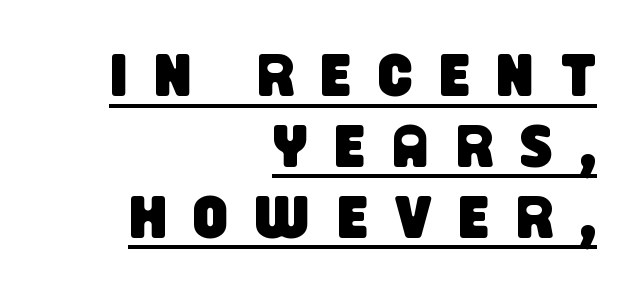
This sample has the flowing, uneven cadence of proportional lettering. Display-style spreading of the glyphs; the letterfit is very open. The words here are underlined. The paragraph shown leans on its right margin. Examine the stroke ends and you'll find no serifs.
